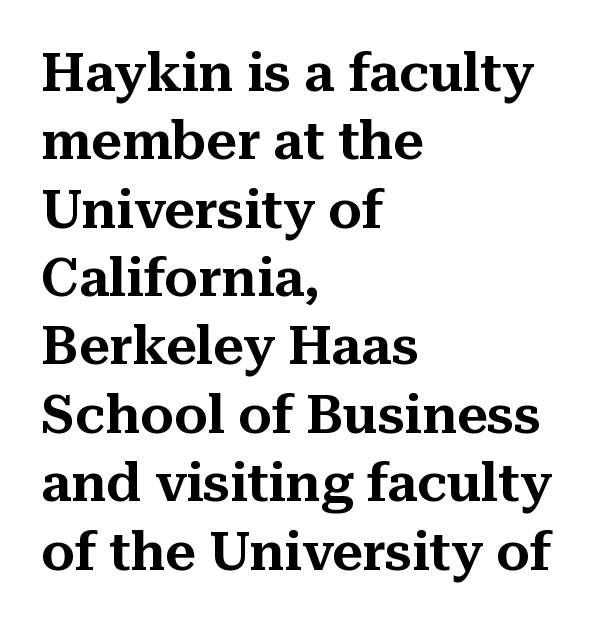
Q: Is the text italic (slanted)? A: No, it is upright.
Q: Is the typeface a serif or a sans-serif typeface? A: Serif.
Q: Is the text underlined? A: No.
Q: How is the paragraph aligned? A: Left-aligned.
Q: Is the spacing between letters normal or unusually wide? A: Normal.
Q: Is the spacing between lines tight, normal or loose? A: Normal.
Q: Width (condensed, normal, or wide)? A: Normal.
Q: Stroke contrast? A: Medium.
Q: x-height? A: Medium.
Q: Monospaced? A: No.
